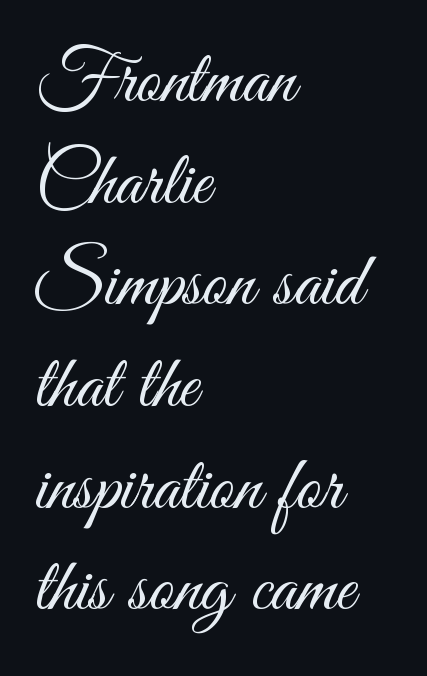
The image shows 77 px light, condensed sans-serif type; set left-aligned, normal line spacing (1.32x), normal letter spacing, not underlined; medium stroke contrast and a small x-height.
